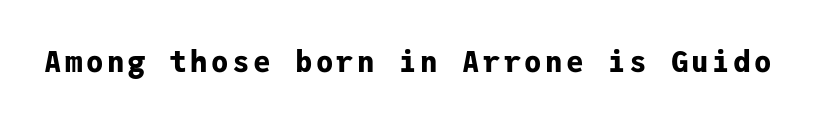
{"serif": "no", "italic": "no", "bold": "yes", "weight": "bold", "width": "normal", "stroke_contrast": "low", "x_height": "medium", "monospaced": "yes", "underline": "no", "glyph_px": 29}
